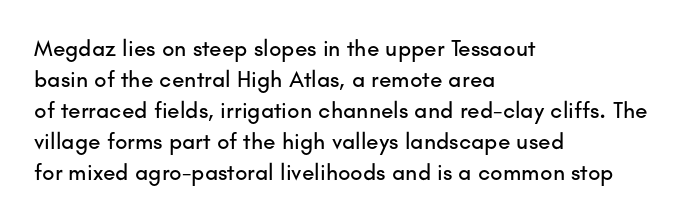
The designer left line spacing at the default. Glance below the letters and you will spot only blank space. The letters sit at their default tracking, neither squeezed nor spread. If you drew a line through each stem, it would be perfectly vertical. The compositor pushed each line to the left boundary.
